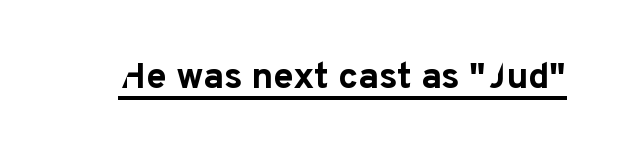
Between one letter and the next there's only the usual sliver of space. Proportional: the letters do not fall into vertical columns. This rendering employs a face without finishing strokes, i.e., a sans-serif. Decoration check: the copy is underlined. Caption: bold face, heavy strokes. Do the letters lean? They stand straight.
